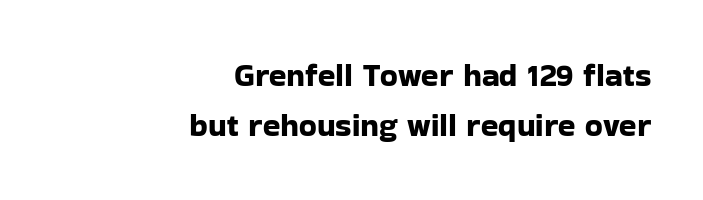
A typesetter would call this zero additional tracking. The letters carry no serifs — their stems end cleanly without finishing strokes. Typeset ragged left — the right edge is the straight one. Check under the words: just untouched page. Ordinary non-slanted type is in use. Quick note: interline space is typical.
